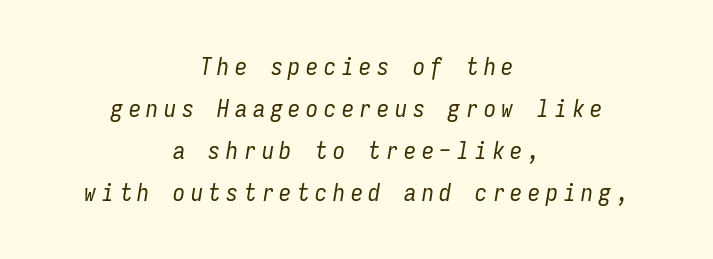
Q: Is the text bold? A: No.
Q: Is the text italic (slanted)? A: Yes, it leans right by about 9 degrees.
Q: Is the text underlined? A: No.
Q: How is the paragraph aligned? A: Centered.
Q: Is the spacing between letters normal or unusually wide? A: Unusually wide.
